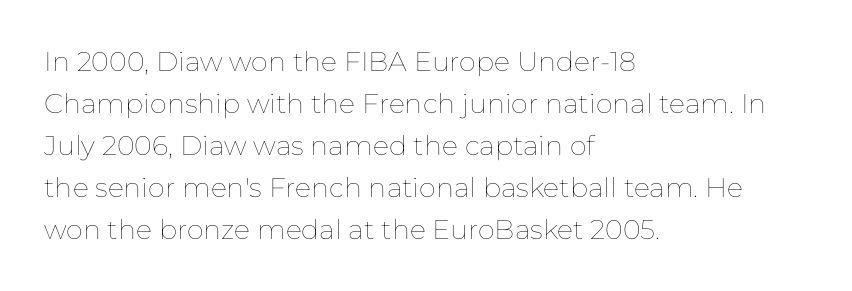
Q: Is the text bold? A: No.
Q: Is the text italic (slanted)? A: No, it is upright.
Q: Is the text underlined? A: No.
Q: How is the paragraph aligned? A: Left-aligned.
Q: Is the spacing between letters normal or unusually wide? A: Normal.
Q: Is the spacing between lines tight, normal or loose? A: Normal.
